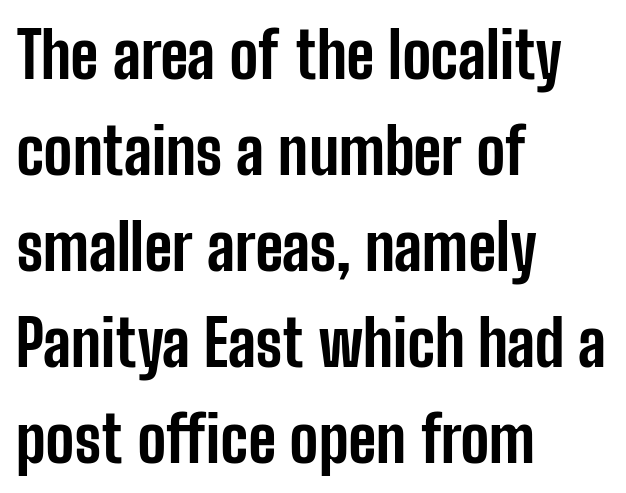
Q: Is the text bold? A: Yes.
Q: Is the text italic (slanted)? A: No, it is upright.
Q: Is the typeface a serif or a sans-serif typeface? A: Sans-serif.
Q: Is the text underlined? A: No.
Q: How is the paragraph aligned? A: Left-aligned.
Q: Is the spacing between letters normal or unusually wide? A: Normal.
Q: Is the spacing between lines tight, normal or loose? A: Normal.
Q: Width (condensed, normal, or wide)? A: Condensed.
Q: Stroke contrast? A: Low.
Q: x-height? A: Medium.
Q: Monospaced? A: No.
